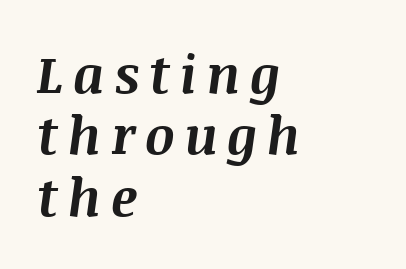
{"italic": "yes", "lean": "right", "slant_degrees": 8, "bold": "yes", "weight": "bold", "width": "normal", "stroke_contrast": "medium", "x_height": "large", "monospaced": "no", "underline": "no", "align": "left", "line_spacing_ratio": 1.18, "glyph_px": 52}
